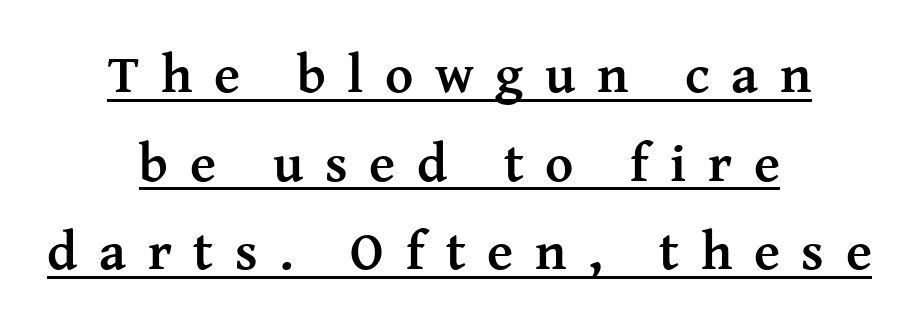
The sample's only ornament is a line tracing under the words. In terms of letterspacing, this is a distinctly airy, spread setting. You could not count columns in this text — the font is proportionally spaced. Ascenders rise straight up at ninety degrees. Students, observe: this is what conventionally led text looks like. The rag falls on both sides of this text block equally.
